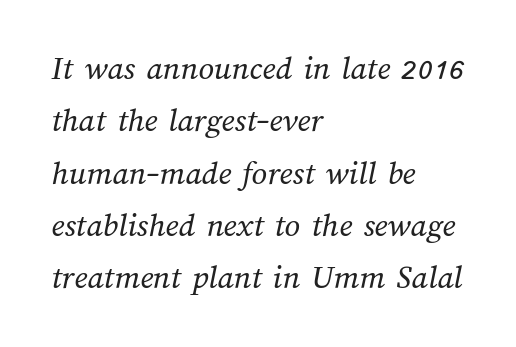
The image shows 34 px regular-weight type; set left-aligned, normal line spacing (1.54x), normal letter spacing, not underlined; medium stroke contrast and a medium x-height.
